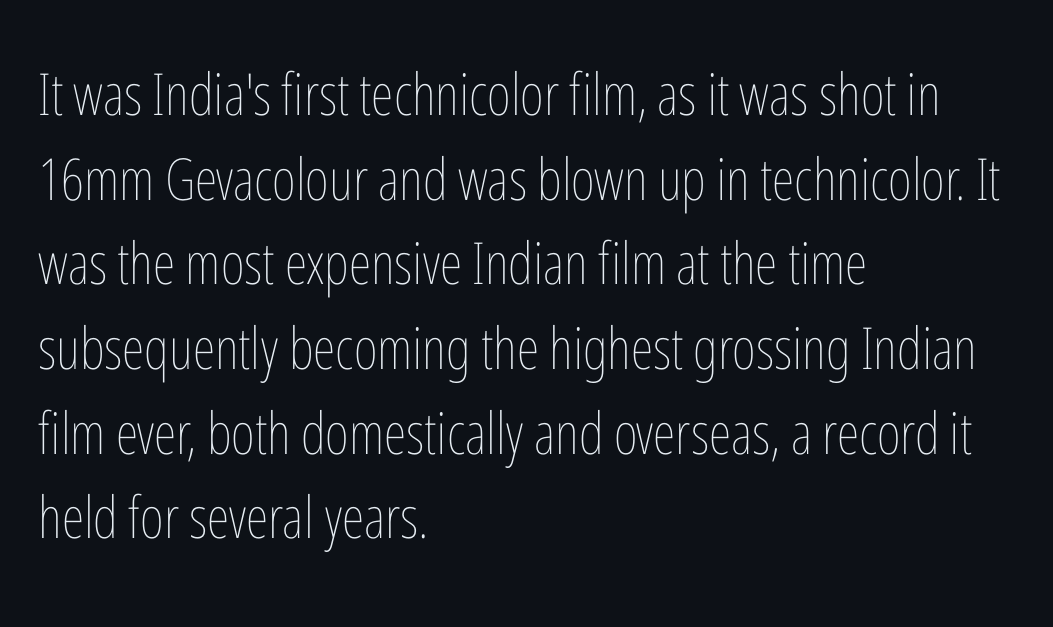
Q: Is the text bold? A: No.
Q: Is the text italic (slanted)? A: No, it is upright.
Q: Is the text underlined? A: No.
Q: How is the paragraph aligned? A: Left-aligned.
Q: Is the spacing between letters normal or unusually wide? A: Normal.
Q: Is the spacing between lines tight, normal or loose? A: Normal.
Q: Width (condensed, normal, or wide)? A: Condensed.
Q: Stroke contrast? A: Low.
Q: x-height? A: Medium.
Q: Monospaced? A: No.
